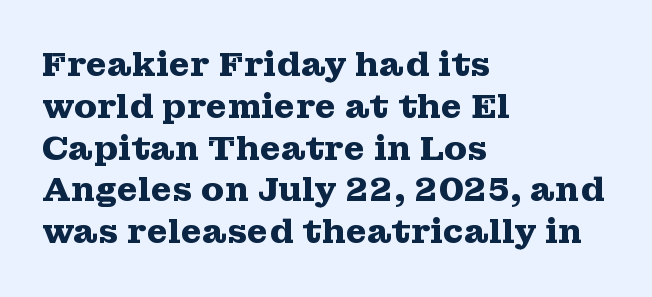
Note: serifs present on the glyphs. Do the characters align in a grid? No, the font is proportional. Typesetter's note: full bold, strokes at maximum text heaviness. The passage shown has conventional tracking throughout. The compositor pushed each line to the left boundary. A typesetter would mark this as roman, not italic.
